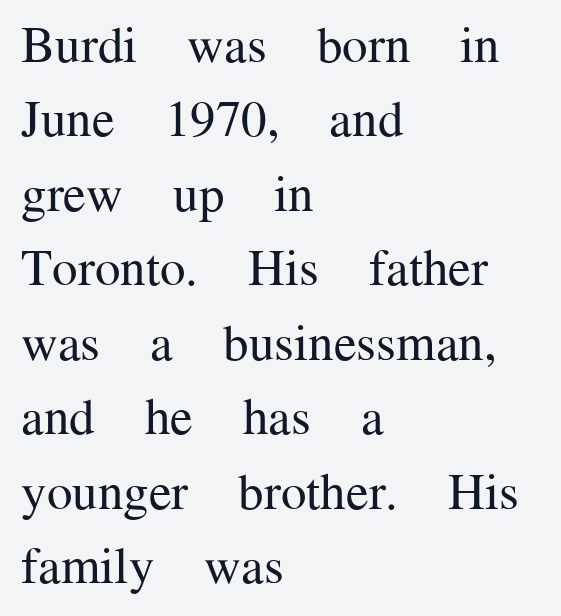
The image shows 51 px regular-weight serif type, upright; set left-aligned, normal line spacing (1.46x), normal letter spacing, not underlined; medium stroke contrast and a medium x-height.
